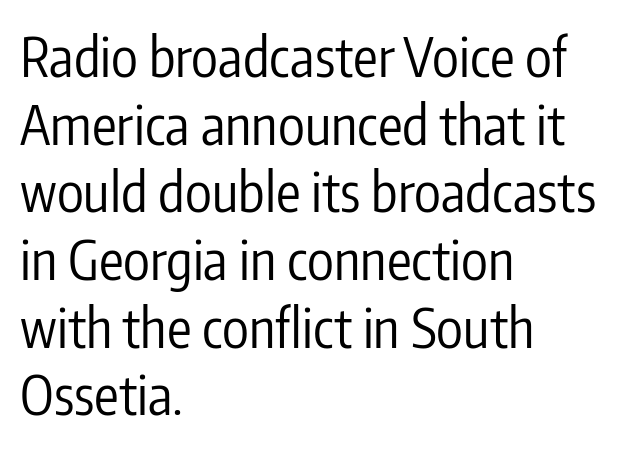
{"serif": "no", "italic": "no", "bold": "no", "weight": "regular", "width": "condensed", "stroke_contrast": "low", "x_height": "medium", "monospaced": "no", "underline": "no", "align": "left", "line_spacing_ratio": 1.23, "letter_spacing": "normal", "letter_spacing_em": 0.0, "glyph_px": 55}
